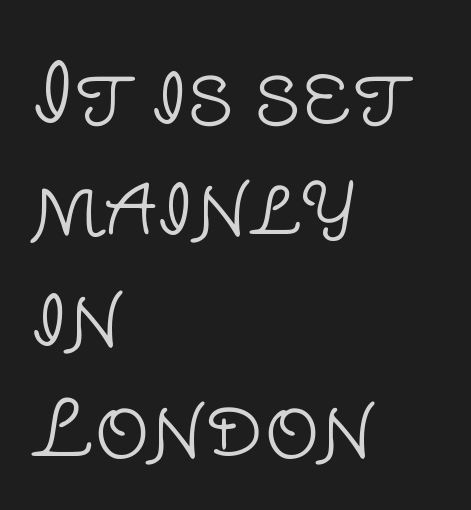
The area under the type is left untouched. Grotesque or geometric, the face here clearly has no serifs. Summary of vertical rhythm: regular, with standard interline spacing. Note the varied advance widths — an 'i' is clearly narrower than an 'm'.
